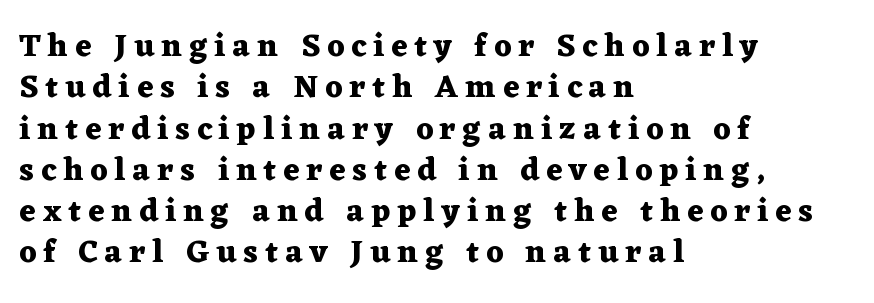
The font's upright variant was chosen for this text. Casual observation: everything's shoved over to the left. This is heavy type, rendered in bold. Honestly, the row spacing looks completely unremarkable.
